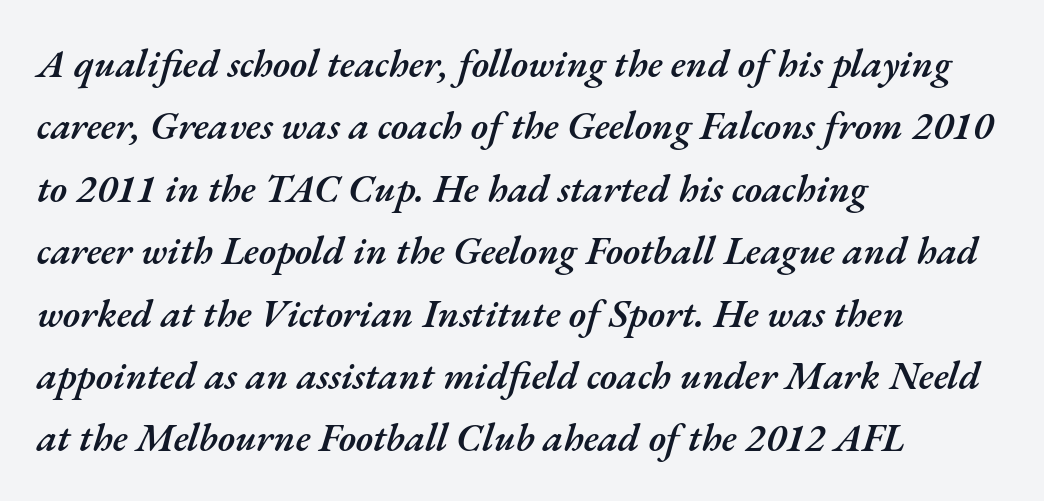
Q: Is the text bold? A: Semi-bold.
Q: Is the text italic (slanted)? A: Yes, it leans right by about 17 degrees.
Q: Is the text underlined? A: No.
Q: How is the paragraph aligned? A: Left-aligned.
Q: Is the spacing between letters normal or unusually wide? A: Normal.
Q: Is the spacing between lines tight, normal or loose? A: Normal.
Q: Width (condensed, normal, or wide)? A: Normal.
Q: Stroke contrast? A: Medium.
Q: x-height? A: Small.
Q: Monospaced? A: No.
